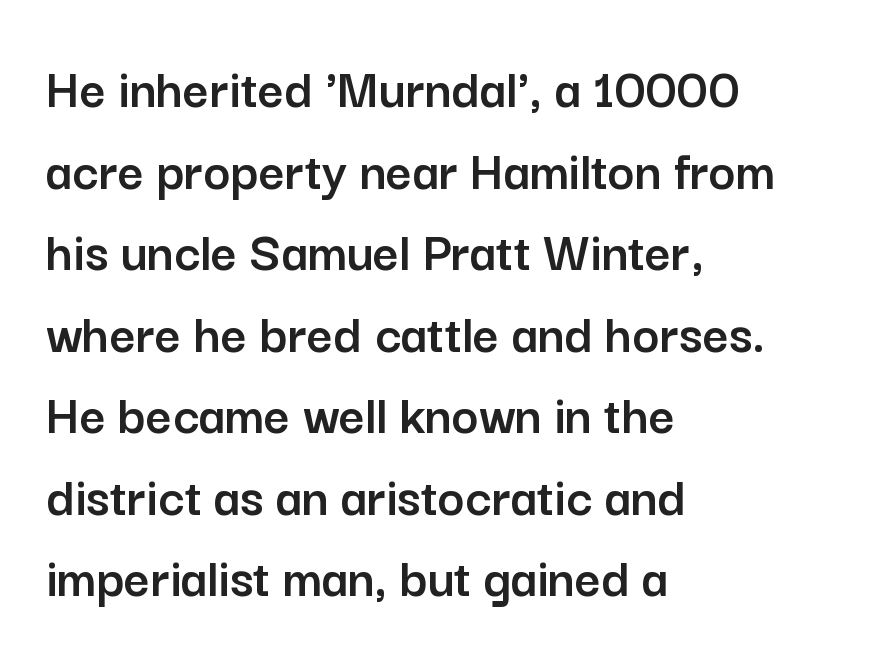
All the whitespace from short lines collects on the right. Check the space under the baseline: it is left empty. These lines were composed using upright roman letters. A typesetter would call this proportional, since set widths differ per character. Normally led — the rows are evenly, conventionally spaced.
